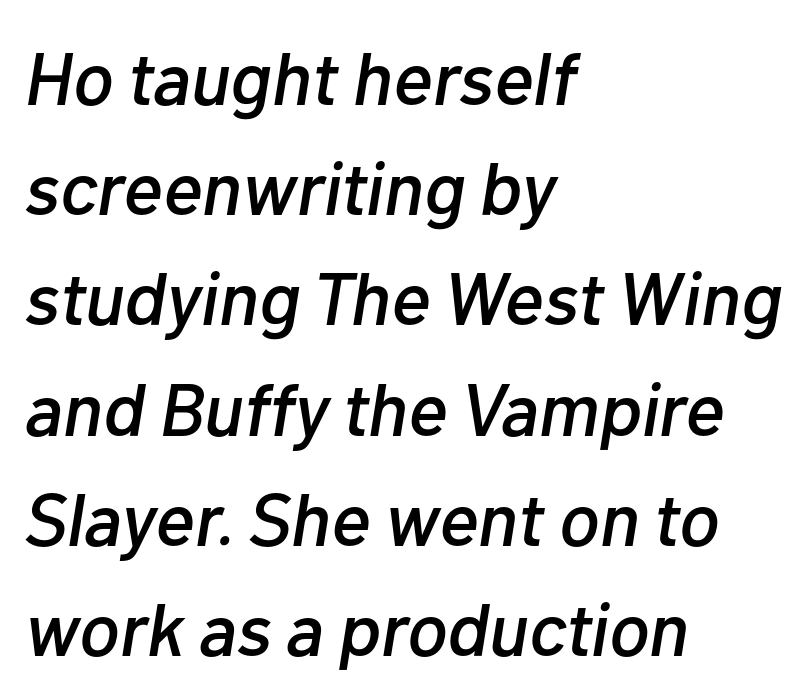
Does extra space separate the letters? No, they use regular spacing. Regarding leading, the lines here are spaced in the standard way. The space beneath each line is pristine and unruled. Slanted lettering throughout. Every row of glyphs begins at an identical x-position on the left. The rendering uses natural spacing where letterforms have individual widths.
